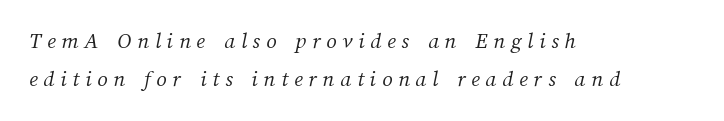
The image shows 23 px text type; set left-aligned, normal line spacing (1.67x), unusually wide letter spacing (+0.25 em), not underlined.
